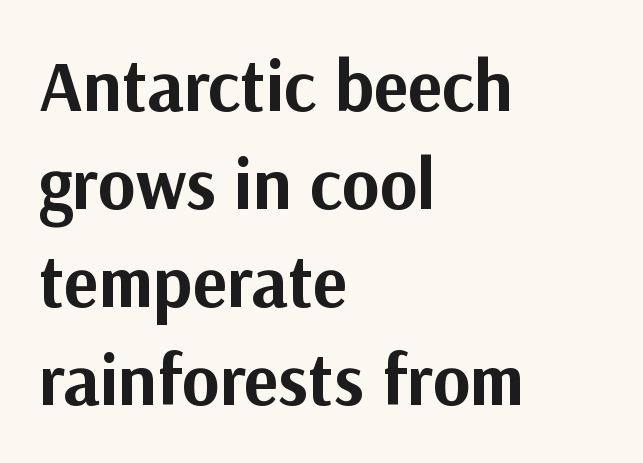
{"serif": "no", "italic": "no", "bold": "yes", "weight": "bold", "width": "normal", "stroke_contrast": "medium", "x_height": "medium", "monospaced": "no", "underline": "no", "align": "left", "line_spacing": "normal", "line_spacing_ratio": 1.36, "letter_spacing": "normal", "letter_spacing_em": 0.0, "glyph_px": 72}
